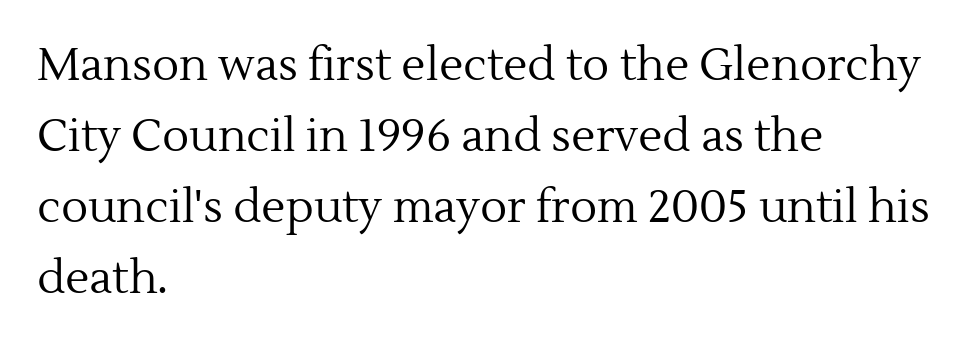
The setting favours the left margin, as ordinary paragraphs usually do. No italicization has been applied; the sample stays upright. You could call the tracking neutral — neither tight nor loose. These glyphs show unthickened strokes, regular width or finer.
